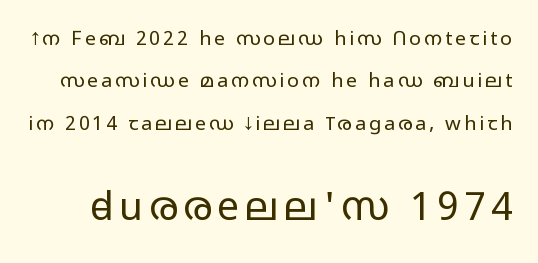
{"serif": "no", "italic": "no", "bold": "no", "weight": "light", "width": "wide", "stroke_contrast": "low", "x_height": "medium", "monospaced": "no", "underline": "no", "line_spacing": "loose", "line_spacing_ratio": 2.12, "larger_block": "second", "size_ratio": 1.95, "glyph_px": 39}
